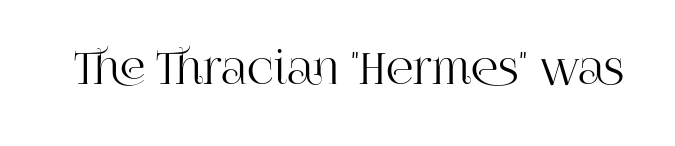
The image shows 43 px serif type, upright; set normal letter spacing, not underlined; high stroke contrast and a large x-height.
